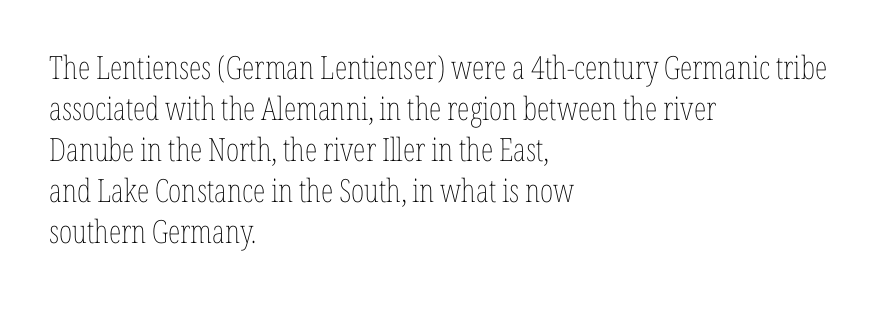
{"italic": "no", "bold": "no", "weight": "thin", "width": "condensed", "stroke_contrast": "low", "x_height": "medium", "monospaced": "no", "underline": "no", "align": "left", "line_spacing": "normal", "line_spacing_ratio": 1.28, "letter_spacing": "normal", "letter_spacing_em": 0.0, "glyph_px": 32}
